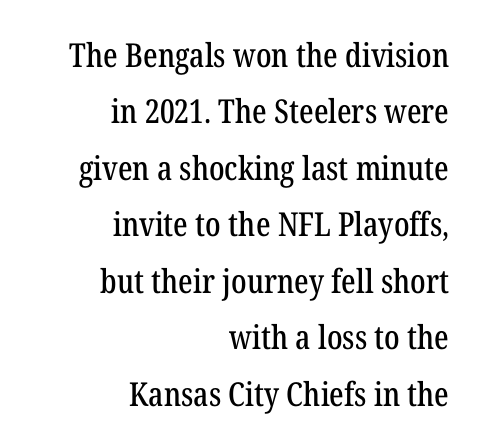
Descenders hang freely into open space. Quick note: not italic, upright. Check where the strokes stop: tiny serifs finish them off. The rendering uses natural spacing where letterforms have individual widths. Compared with a flush-left layout, this one pins lines to the opposite, right side.
